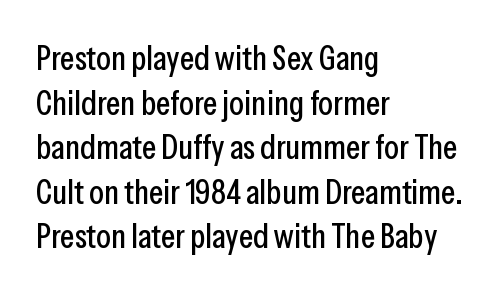
The image shows 34 px condensed sans-serif type, upright; set left-aligned, normal line spacing (1.31x), normal letter spacing, not underlined; low stroke contrast and a medium x-height.
